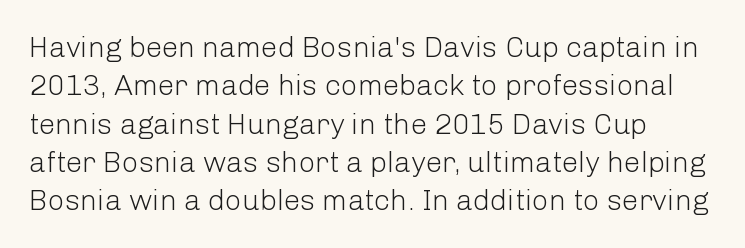
No extra tracking has been applied to these lines. Quick note: interline space is typical. Bare-footed words on every line. The passage shown is typed in a proportional face where columns would drift. A light-to-regular cut is what we see here.
